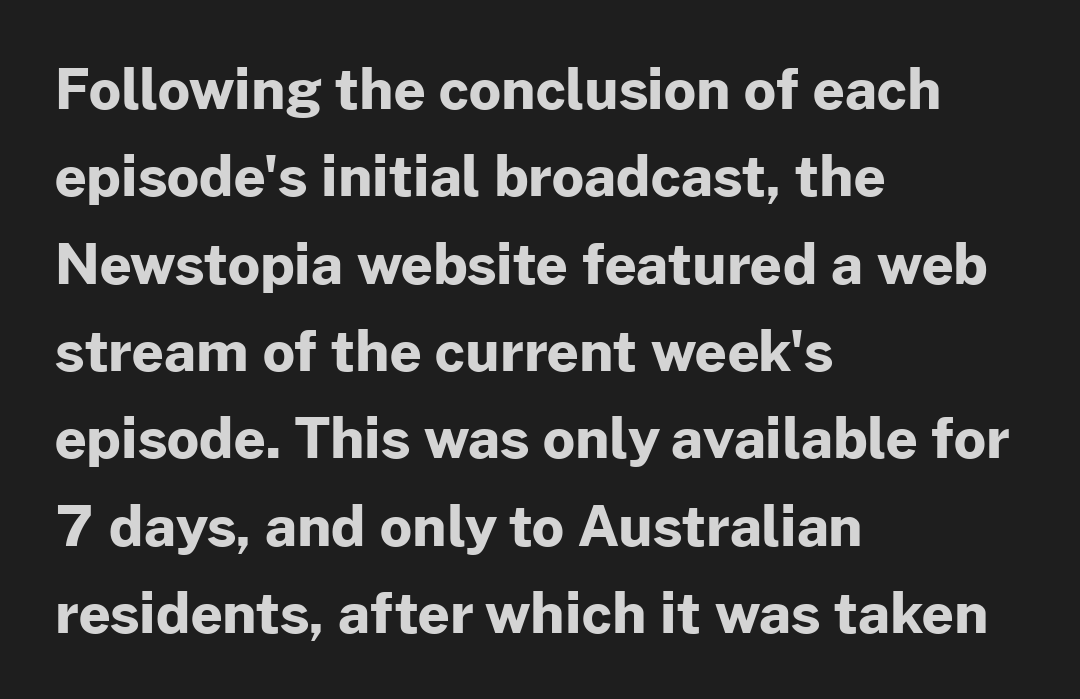
The image shows 56 px bold sans-serif type, upright; set left-aligned, normal line spacing (1.56x), normal letter spacing, not underlined; low stroke contrast and a medium x-height.
